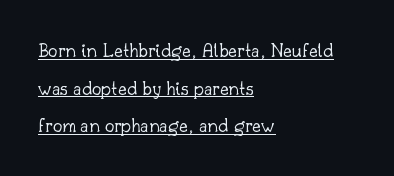
Q: Is the text bold? A: No.
Q: Is the text italic (slanted)? A: No, it is upright.
Q: Is the text underlined? A: Yes.
Q: How is the paragraph aligned? A: Left-aligned.
Q: Is the spacing between letters normal or unusually wide? A: Normal.
